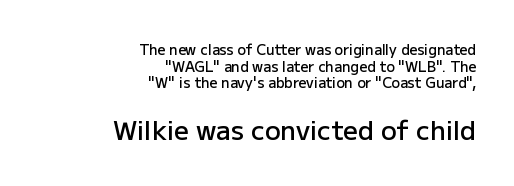
Glance below the letters and you will spot only blank space. Small over large — that's the arrangement of the two blocks here. Spacing between characters is what you'd get straight out of the box. Typesetter's note: demi weight, one step under bold. The lines in this sample share a right terminus and differ only in where they begin.
